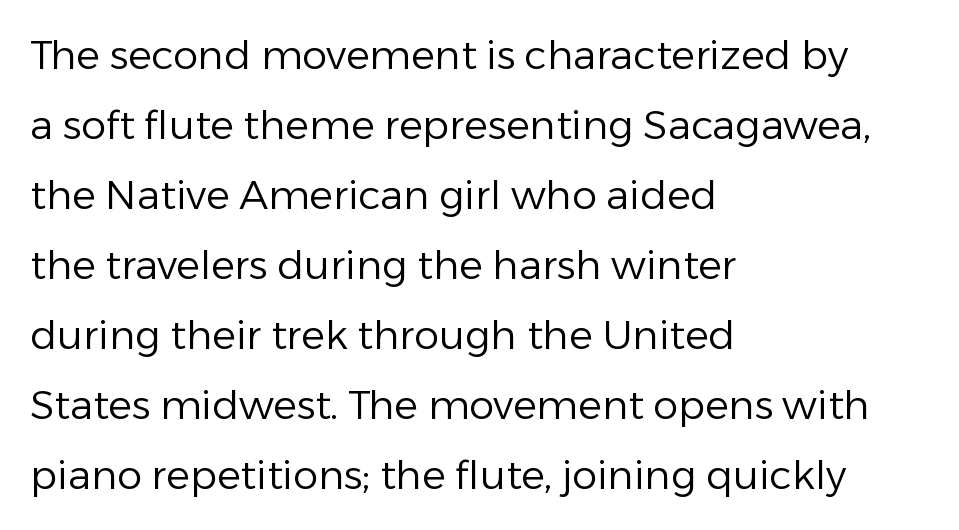
Q: Is the text bold? A: No.
Q: Is the text italic (slanted)? A: No, it is upright.
Q: Is the typeface a serif or a sans-serif typeface? A: Sans-serif.
Q: Is the text underlined? A: No.
Q: How is the paragraph aligned? A: Left-aligned.
Q: Is the spacing between letters normal or unusually wide? A: Normal.
Q: Width (condensed, normal, or wide)? A: Normal.
Q: Stroke contrast? A: Low.
Q: x-height? A: Medium.
Q: Monospaced? A: No.
